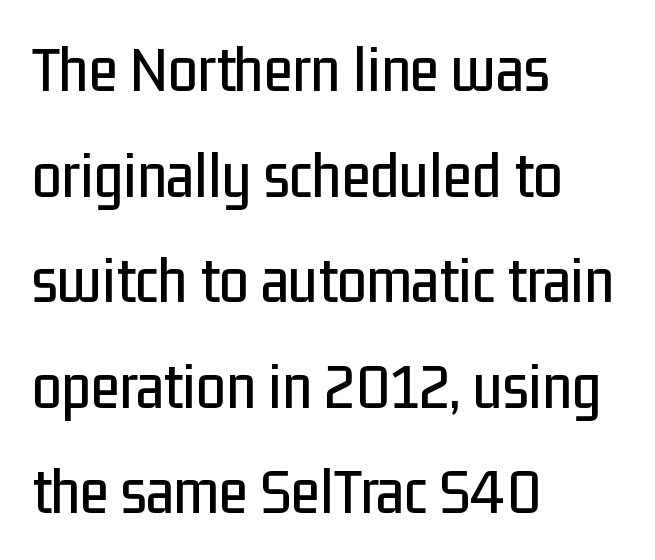
The image shows 66 px condensed sans-serif type, upright; set left-aligned, normal line spacing (1.6x), normal letter spacing, not underlined; low stroke contrast and a medium x-height.
